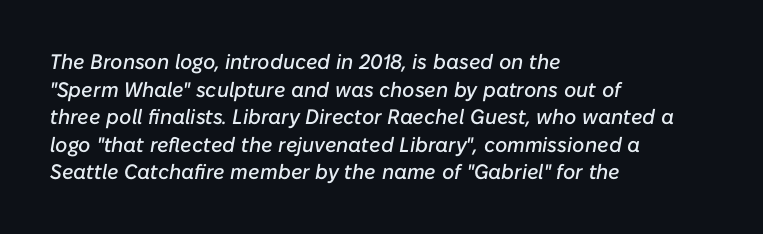
Q: Is the text italic (slanted)? A: Yes, it leans right by about 10 degrees.
Q: Is the text underlined? A: No.
Q: How is the paragraph aligned? A: Left-aligned.
Q: Is the spacing between letters normal or unusually wide? A: Normal.
Q: Is the spacing between lines tight, normal or loose? A: Normal.
